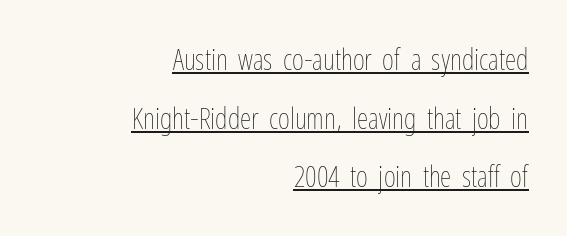
The image shows 29 px thin, condensed type, upright; set right-aligned, loose line spacing (2.02x), normal letter spacing, underlined; low stroke contrast and a medium x-height.
